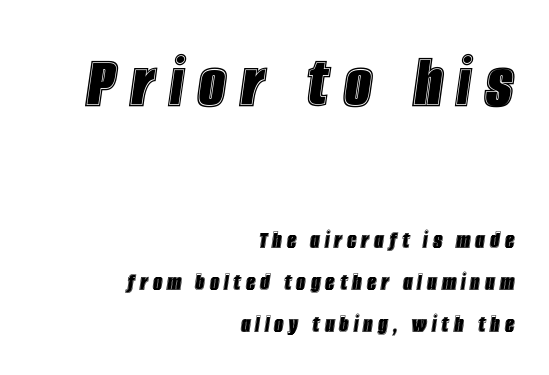
Q: Is the text italic (slanted)? A: Yes, it leans right by about 8 degrees.
Q: Is the text underlined? A: No.
Q: How is the paragraph aligned? A: Right-aligned.
Q: Is the spacing between lines tight, normal or loose? A: Normal.
Q: Which block of text is set in a larger size, the first (top) or the second (bottom)? A: The first (top) one.
Q: Width (condensed, normal, or wide)? A: Condensed.
Q: x-height? A: Large.
Q: Monospaced? A: No.
